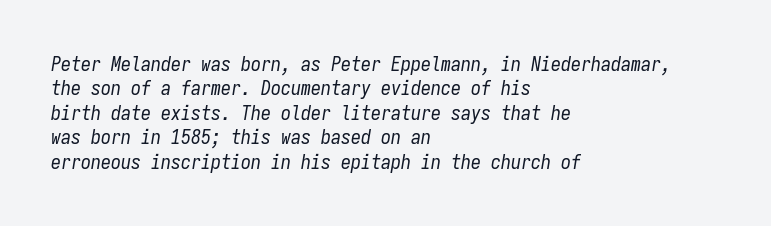
{"italic": "yes", "lean": "right", "slant_degrees": 9, "bold": "no", "underline": "no", "align": "left", "line_spacing_ratio": 1.22, "letter_spacing": "normal", "letter_spacing_em": 0.0, "glyph_px": 20}
